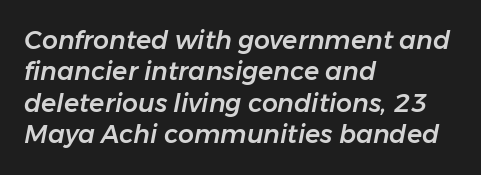
How are the letters spaced? Ordinarily, with no added tracking. Each new line begins a customary step beneath the previous one. The strip under each line holds only bare page. Typeset ragged right — the left edge is the straight one.
